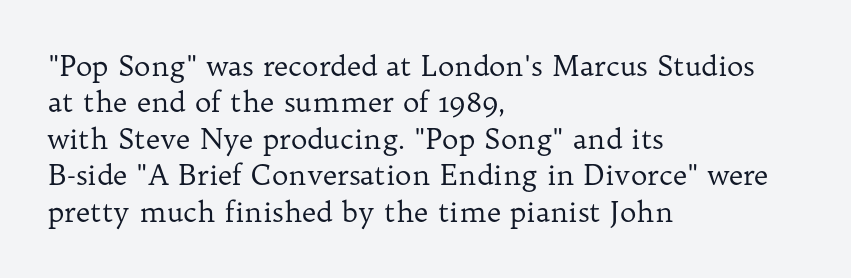
Just letters on the line, the space beneath them empty. Looks like regular typesetting: each glyph gets only the width it needs. The text block is weighted toward the left margin, trailing off unevenly rightward. How would I describe the line gaps? Plain and ordinary. This rendering employs a face with finishing strokes, i.e., a serif.
